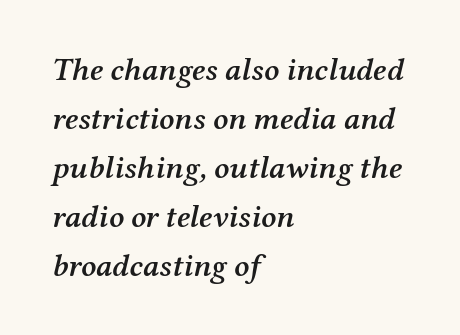
Q: Is the text bold? A: Semi-bold.
Q: Is the text italic (slanted)? A: Yes, it leans right by about 12 degrees.
Q: Is the typeface a serif or a sans-serif typeface? A: Serif.
Q: Is the text underlined? A: No.
Q: How is the paragraph aligned? A: Left-aligned.
Q: Is the spacing between letters normal or unusually wide? A: Normal.
Q: Is the spacing between lines tight, normal or loose? A: Normal.
Q: Width (condensed, normal, or wide)? A: Normal.
Q: Stroke contrast? A: Medium.
Q: x-height? A: Medium.
Q: Monospaced? A: No.
